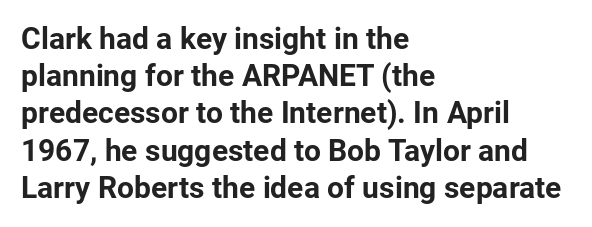
The image shows 30 px bold sans-serif type, upright; set left-aligned, line spacing 1.24x, normal letter spacing, not underlined; low stroke contrast and a medium x-height.
